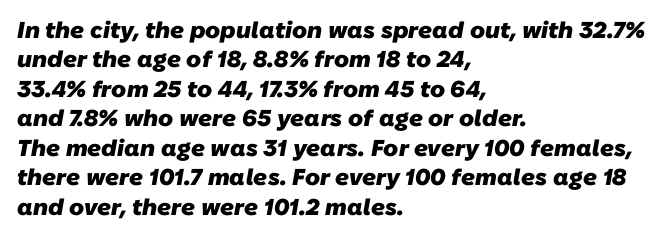
{"bold": "yes", "underline": "no", "align": "left", "line_spacing": "normal", "line_spacing_ratio": 1.28, "letter_spacing": "normal", "letter_spacing_em": 0.0, "glyph_px": 23}
